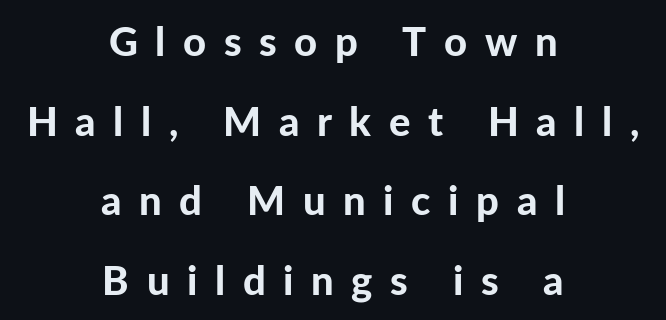
The image shows 40 px bold sans-serif type, upright; set centered, loose line spacing (1.99x), unusually wide letter spacing (+0.44 em), not underlined; low stroke contrast and a medium x-height.
